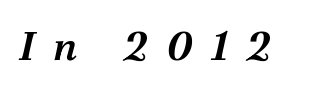
Q: Is the text bold? A: Semi-bold.
Q: Is the text italic (slanted)? A: Yes, it leans right by about 12 degrees.
Q: Is the typeface a serif or a sans-serif typeface? A: Serif.
Q: Is the text underlined? A: No.
Q: Is the spacing between letters normal or unusually wide? A: Unusually wide.
Q: Width (condensed, normal, or wide)? A: Normal.
Q: Stroke contrast? A: Medium.
Q: x-height? A: Medium.
Q: Monospaced? A: No.
